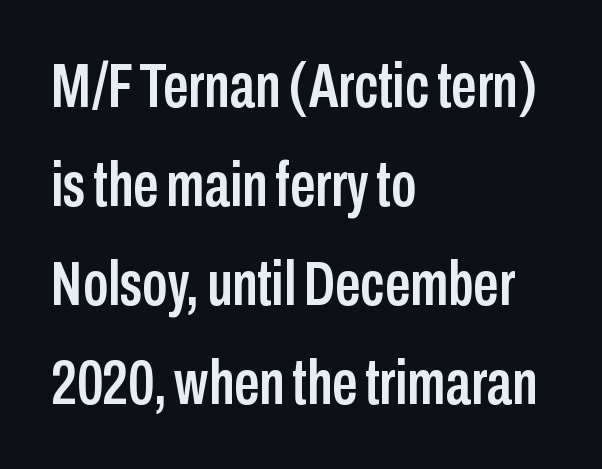
The lettering holds an erect, upright posture throughout. Compared with typical paragraphs, the rows here are spaced about the same. Nobody drew a line under any word here. Words appear dense and cohesive because spacing is normal. Here the designer chose a conventional face with non-uniform glyph widths.
